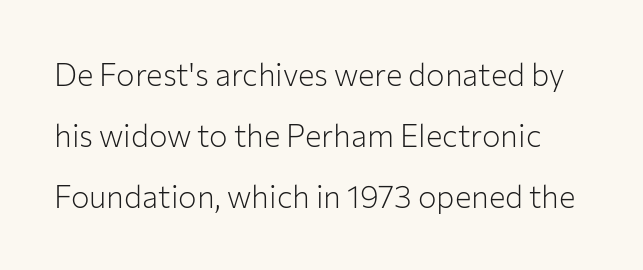
Interline gaps are noticeably wide in this sample. This is roman type, the default non-slanted kind. Default kerning and tracking; the words read as compact shapes. Think of a printed novel: that variable character pitch is what you see here. Are there feet on the stems? There aren't — it's a sans. Stems here are at most as thick as an everyday book face.
